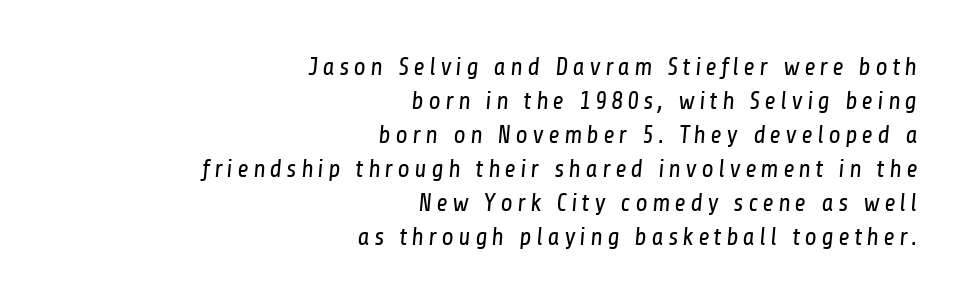
Q: Is the text bold? A: No.
Q: Is the text underlined? A: No.
Q: How is the paragraph aligned? A: Right-aligned.
Q: Is the spacing between lines tight, normal or loose? A: Normal.
